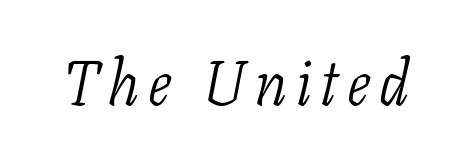
The image shows 63 px light, condensed serif type, italic (leaning right); set not underlined; low stroke contrast and a medium x-height.
